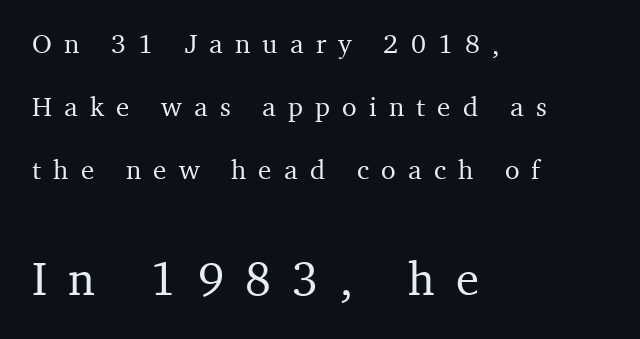
Q: Is the text italic (slanted)? A: No, it is upright.
Q: Is the typeface a serif or a sans-serif typeface? A: Serif.
Q: Is the text underlined? A: No.
Q: How is the paragraph aligned? A: Left-aligned.
Q: Is the spacing between letters normal or unusually wide? A: Unusually wide.
Q: Is the spacing between lines tight, normal or loose? A: Loose.
Q: Which block of text is set in a larger size, the first (top) or the second (bottom)? A: The second (bottom) one.
Q: Width (condensed, normal, or wide)? A: Normal.
Q: Stroke contrast? A: Medium.
Q: x-height? A: Medium.
Q: Monospaced? A: No.
